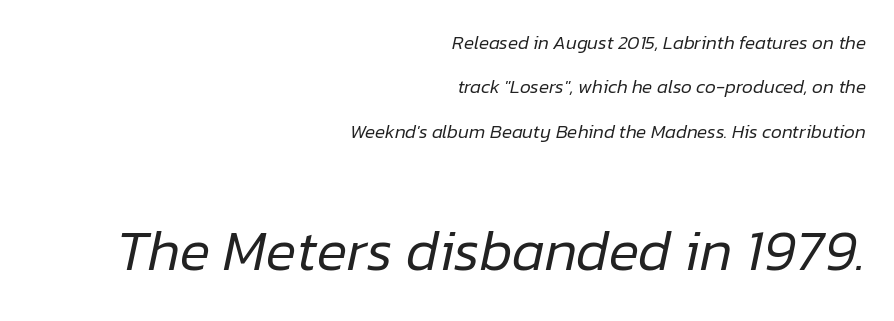
Q: Is the text bold? A: No.
Q: Is the text italic (slanted)? A: Yes, it leans right by about 12 degrees.
Q: Is the text underlined? A: No.
Q: How is the paragraph aligned? A: Right-aligned.
Q: Is the spacing between letters normal or unusually wide? A: Normal.
Q: Is the spacing between lines tight, normal or loose? A: Loose.
Q: Which block of text is set in a larger size, the first (top) or the second (bottom)? A: The second (bottom) one.
Q: Width (condensed, normal, or wide)? A: Normal.
Q: Stroke contrast? A: Low.
Q: x-height? A: Medium.
Q: Monospaced? A: No.
